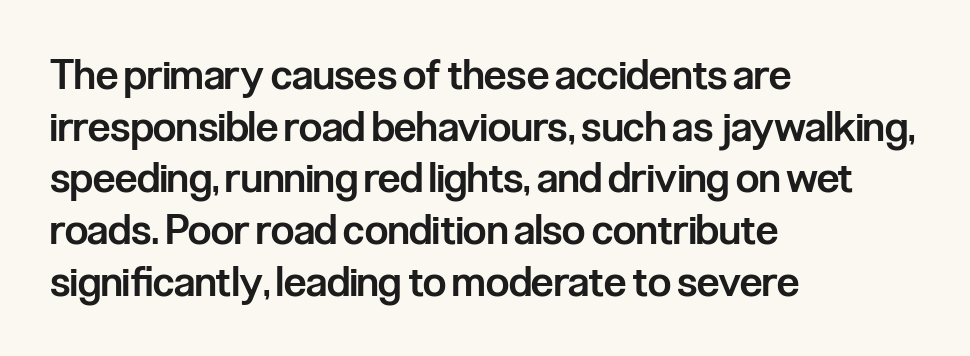
Posture: straight, roman, zero tilt. Weight: semibold (demi). Does the copy run flush right? No — it runs flush left. Only glyphs here, with clear space below each row.
